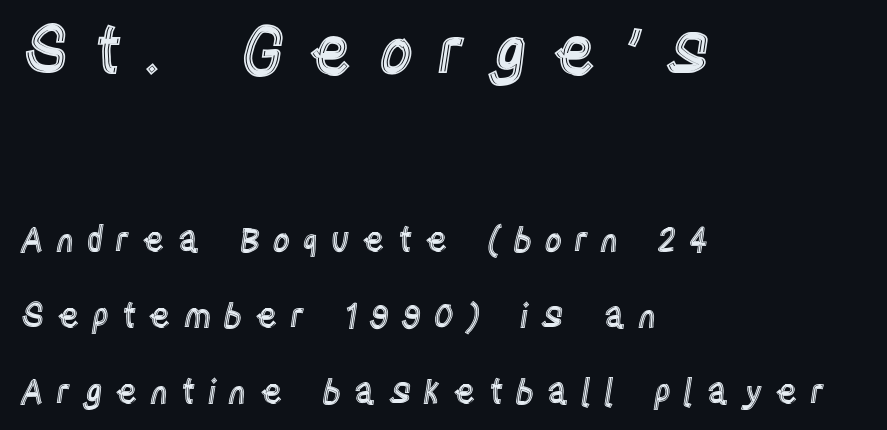
Q: Is the text italic (slanted)? A: Yes.
Q: Is the text underlined? A: No.
Q: How is the paragraph aligned? A: Left-aligned.
Q: Is the spacing between letters normal or unusually wide? A: Unusually wide.
Q: Is the spacing between lines tight, normal or loose? A: Loose.
Q: Which block of text is set in a larger size, the first (top) or the second (bottom)? A: The first (top) one.
Q: Width (condensed, normal, or wide)? A: Condensed.
Q: x-height? A: Large.
Q: Monospaced? A: No.
